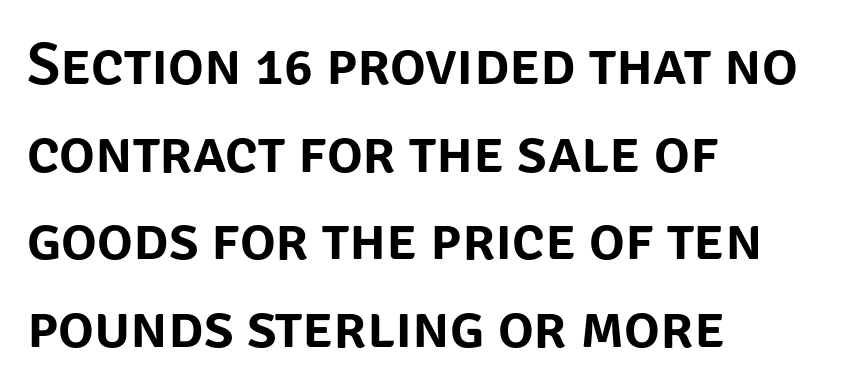
{"serif": "no", "italic": "no", "width": "normal", "stroke_contrast": "low", "x_height": "large", "monospaced": "no", "underline": "no", "align": "left", "line_spacing": "normal", "line_spacing_ratio": 1.46, "letter_spacing": "normal", "letter_spacing_em": 0.0, "glyph_px": 60}
